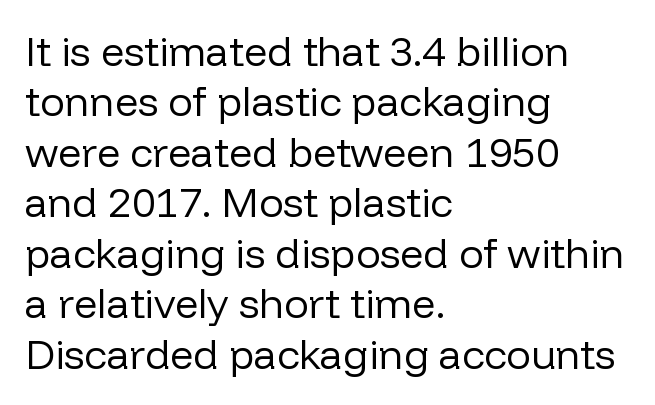
The image shows 41 px regular-weight sans-serif type, upright; set left-aligned, line spacing 1.23x, normal letter spacing, not underlined; low stroke contrast and a medium x-height.
